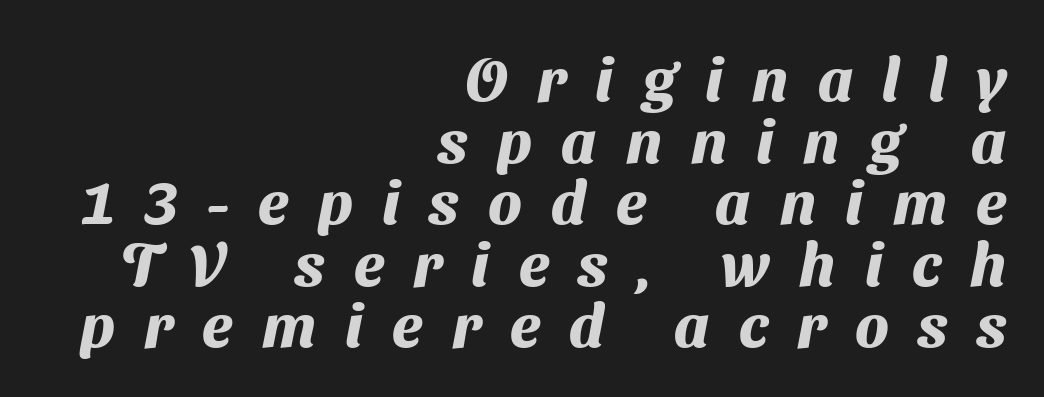
Q: Is the text bold? A: Yes.
Q: Is the typeface a serif or a sans-serif typeface? A: Sans-serif.
Q: Is the text underlined? A: No.
Q: How is the paragraph aligned? A: Right-aligned.
Q: Is the spacing between letters normal or unusually wide? A: Unusually wide.
Q: Is the spacing between lines tight, normal or loose? A: Tight.
Q: Width (condensed, normal, or wide)? A: Normal.
Q: Stroke contrast? A: Medium.
Q: x-height? A: Medium.
Q: Monospaced? A: No.
